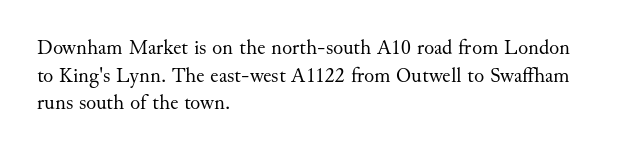
Every stem runs plumb, perpendicular to the baseline. Leftover space on each line is placed entirely after the last word. Check the space under the baseline: it is left empty. This reads as an unemphasized weight, regular at the heaviest. Caption: standard tracking, unaltered.
